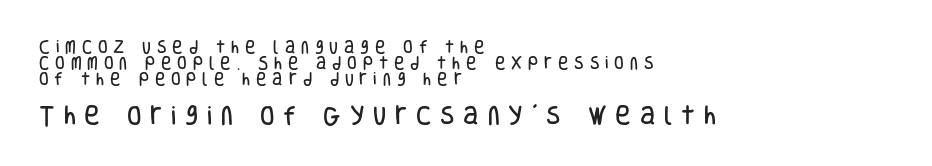
Inter-character spacing is expanded well beyond the font's built-in metrics. Underlining? Definitely not there. The designer dialed line spacing down below the default. Does the copy run flush right? No — it runs flush left. Scale increases going downward across the two blocks. Is there any slant? The stems are plumb.
